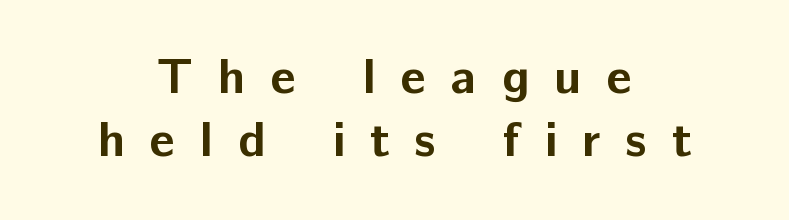
Regarding serifs, this sample does without them. Typesetter's note: full bold, strokes at maximum text heaviness. Does extra space separate the letters? Yes, quite a lot of it. The font's upright variant was chosen for this text. The vertical gap from one line to the next is medium. The compositor balanced each line on the midline.
